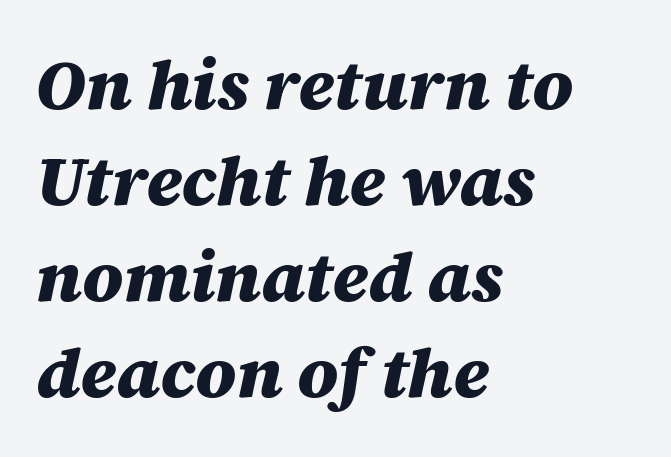
A typesetter would call this proportional, since set widths differ per character. These lines sit exactly where default settings would place them. The space beneath each line is pristine and unruled. The text carries the slant typical of an italic or oblique font. Tracking here is standard; glyphs follow each other at the usual distance.
